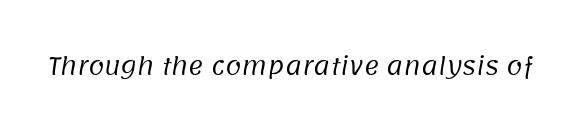
The image shows 23 px text type; set normal letter spacing, not underlined.
